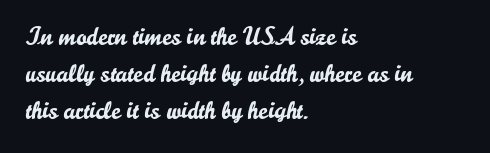
The image shows 25 px text type; set left-aligned, normal line spacing (1.49x), normal letter spacing, not underlined.
